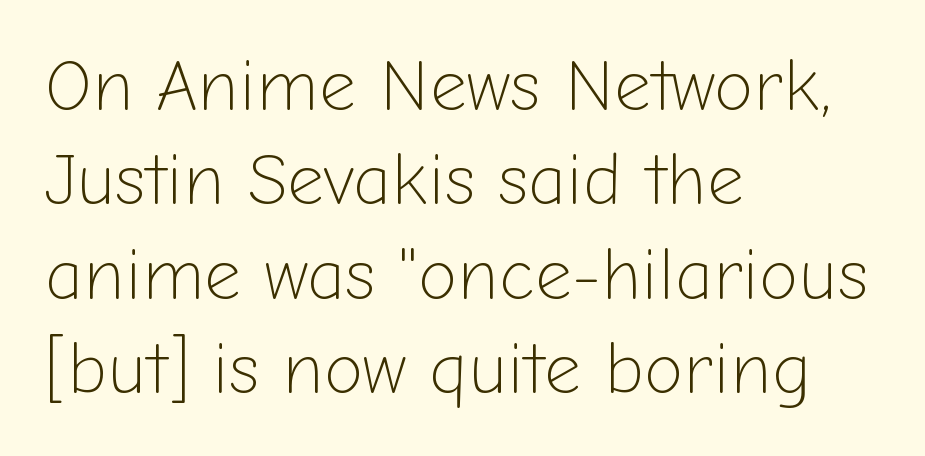
Q: Is the text bold? A: No.
Q: Is the text italic (slanted)? A: No, it is upright.
Q: Is the typeface a serif or a sans-serif typeface? A: Sans-serif.
Q: Is the text underlined? A: No.
Q: How is the paragraph aligned? A: Left-aligned.
Q: Is the spacing between letters normal or unusually wide? A: Normal.
Q: Is the spacing between lines tight, normal or loose? A: Normal.
Q: Width (condensed, normal, or wide)? A: Normal.
Q: Stroke contrast? A: Low.
Q: x-height? A: Medium.
Q: Monospaced? A: No.
